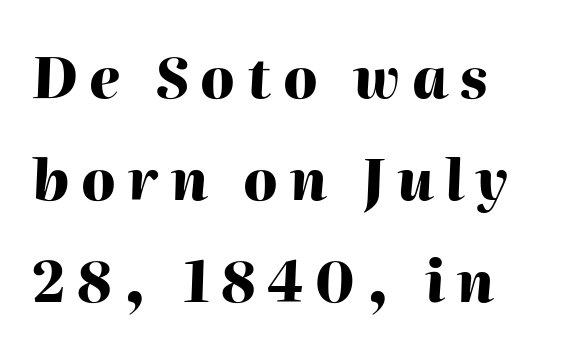
Letter spacing: wide. A clean baseline with only descenders dipping below it. Heft: maximum for text — a bold. Each letter keeps its own natural width here, so spacing adapts to shape. Rendered with sloped, italic letterforms.
